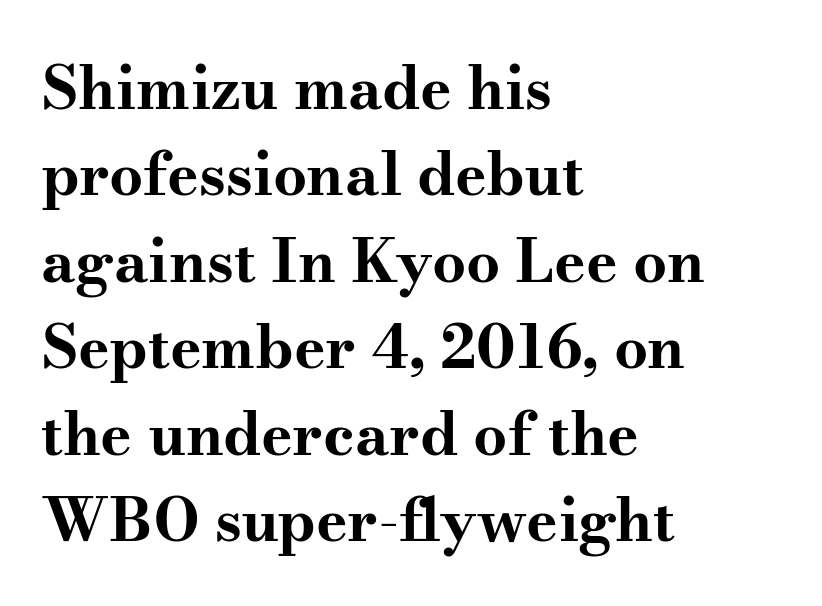
Where is the straight margin? On the left. A normal amount of white space separates one row of letters from the next. Quick note: underline off. Stroke terminals: seriffed. Compared with an ordinary text face, these strokes are far heavier — a full bold. The type is set solid horizontally, with unmodified tracking.
